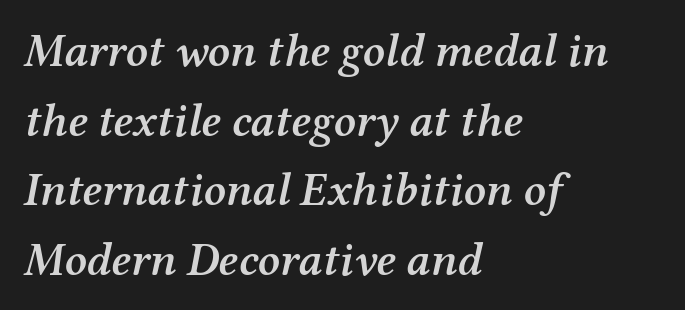
These lines are rendered in a variable-pitch font. The rag falls on the right side of this text block. This sample uses plain, unmodified letter spacing. Letterform terminals end in serifs throughout the passage.
